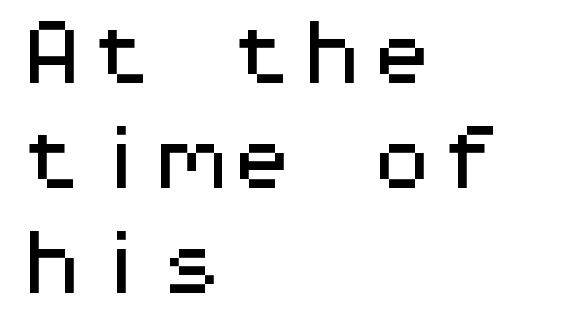
Q: Is the text italic (slanted)? A: No, it is upright.
Q: Is the typeface a serif or a sans-serif typeface? A: Sans-serif.
Q: Is the text underlined? A: No.
Q: How is the paragraph aligned? A: Left-aligned.
Q: Is the spacing between letters normal or unusually wide? A: Normal.
Q: Is the spacing between lines tight, normal or loose? A: Normal.
Q: Width (condensed, normal, or wide)? A: Wide.
Q: Stroke contrast? A: Medium.
Q: x-height? A: Medium.
Q: Monospaced? A: Yes.
